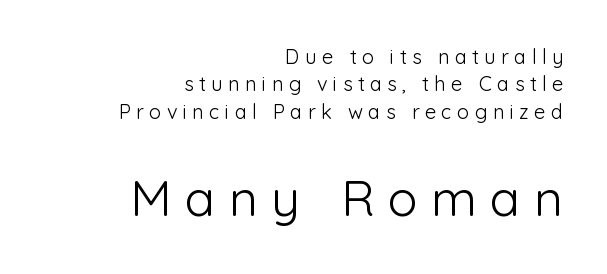
{"serif": "no", "italic": "no", "bold": "no", "weight": "light", "width": "normal", "stroke_contrast": "low", "x_height": "medium", "monospaced": "no", "underline": "no", "align": "right", "line_spacing": "normal", "line_spacing_ratio": 1.37, "letter_spacing": "wide", "letter_spacing_em": 0.27, "larger_block": "second", "size_ratio": 2.5, "glyph_px": 50}
